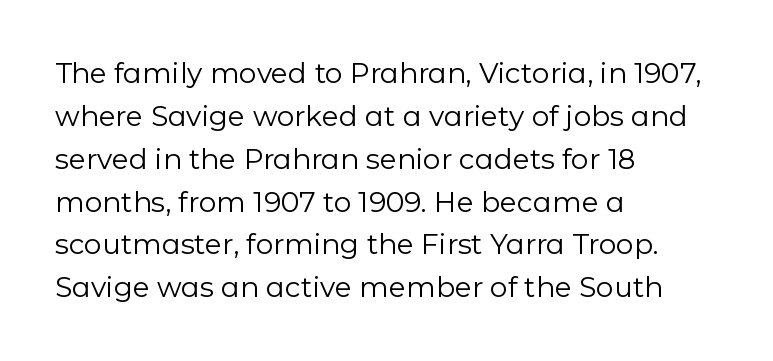
{"serif": "no", "italic": "no", "bold": "no", "weight": "regular", "width": "normal", "stroke_contrast": "low", "x_height": "medium", "monospaced": "no", "underline": "no", "align": "left", "line_spacing": "normal", "line_spacing_ratio": 1.53, "letter_spacing": "normal", "letter_spacing_em": 0.0, "glyph_px": 28}
